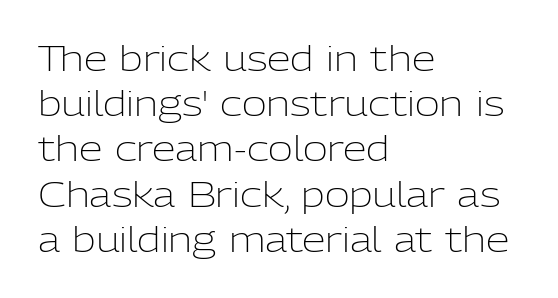
Q: Is the text bold? A: No.
Q: Is the text italic (slanted)? A: No, it is upright.
Q: Is the typeface a serif or a sans-serif typeface? A: Sans-serif.
Q: Is the text underlined? A: No.
Q: How is the paragraph aligned? A: Left-aligned.
Q: Is the spacing between letters normal or unusually wide? A: Normal.
Q: Is the spacing between lines tight, normal or loose? A: Normal.
Q: Width (condensed, normal, or wide)? A: Normal.
Q: Stroke contrast? A: Low.
Q: x-height? A: Medium.
Q: Monospaced? A: No.
